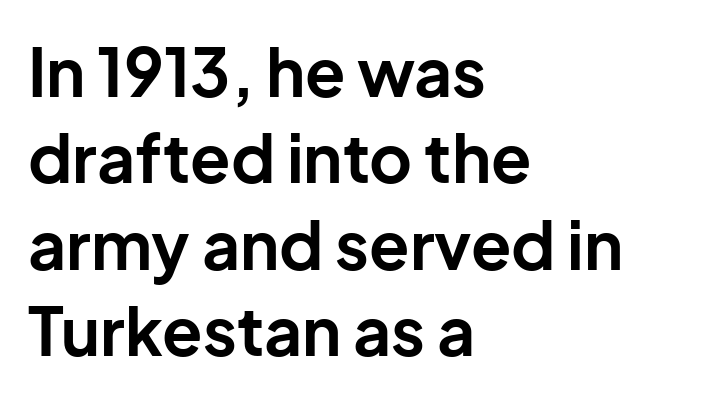
{"serif": "no", "italic": "no", "bold": "yes", "weight": "bold", "width": "normal", "stroke_contrast": "low", "x_height": "medium", "monospaced": "no", "underline": "no", "align": "left", "line_spacing": "normal", "line_spacing_ratio": 1.31, "letter_spacing": "normal", "letter_spacing_em": 0.0, "glyph_px": 66}
